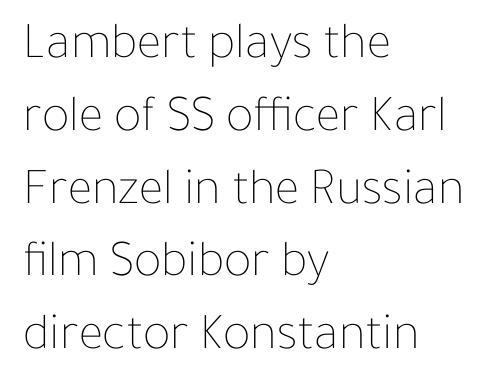
Q: Is the text bold? A: No.
Q: Is the text italic (slanted)? A: No, it is upright.
Q: Is the text underlined? A: No.
Q: How is the paragraph aligned? A: Left-aligned.
Q: Is the spacing between letters normal or unusually wide? A: Normal.
Q: Is the spacing between lines tight, normal or loose? A: Normal.
Q: Width (condensed, normal, or wide)? A: Normal.
Q: Stroke contrast? A: Low.
Q: x-height? A: Medium.
Q: Monospaced? A: No.
